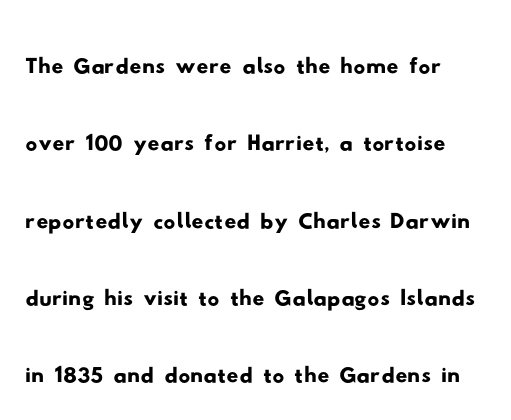
The image shows 59 px wide sans-serif type; set normal line spacing (1.31x), normal letter spacing, not underlined; low stroke contrast and a small x-height.
